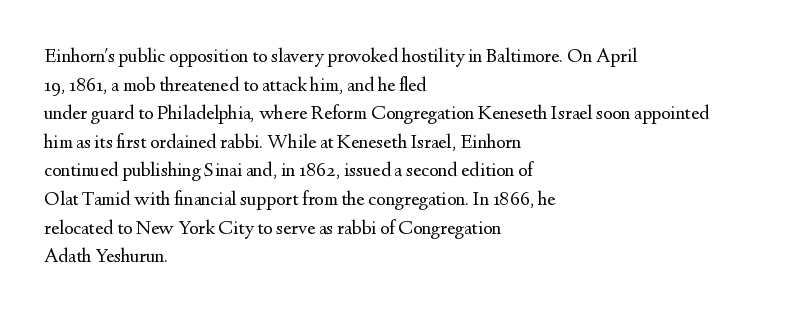
The image shows 20 px text type, upright; set left-aligned, normal line spacing (1.43x), normal letter spacing, not underlined.
